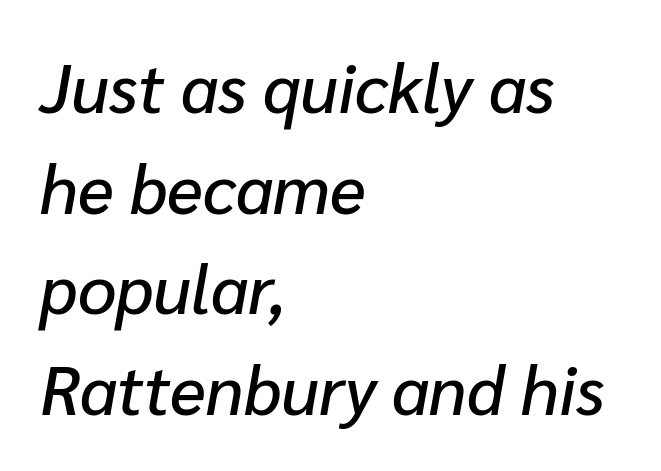
The image shows 68 px text type, italic (leaning right); set left-aligned, normal line spacing (1.48x), normal letter spacing, not underlined; low stroke contrast and a medium x-height.
